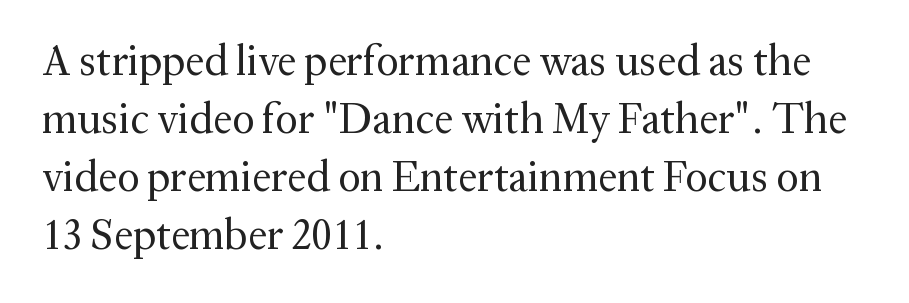
Q: Is the text bold? A: No.
Q: Is the text italic (slanted)? A: No, it is upright.
Q: Is the typeface a serif or a sans-serif typeface? A: Serif.
Q: Is the text underlined? A: No.
Q: How is the paragraph aligned? A: Left-aligned.
Q: Is the spacing between letters normal or unusually wide? A: Normal.
Q: Is the spacing between lines tight, normal or loose? A: Normal.
Q: Width (condensed, normal, or wide)? A: Normal.
Q: Stroke contrast? A: Medium.
Q: x-height? A: Medium.
Q: Monospaced? A: No.
